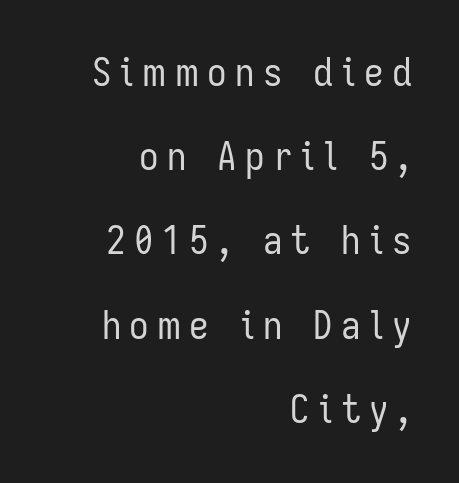
The image shows 39 px regular-weight, condensed sans-serif type, upright; set right-aligned, loose line spacing (2.16x), unusually wide letter spacing (+0.21 em), not underlined; low stroke contrast and a medium x-height.
